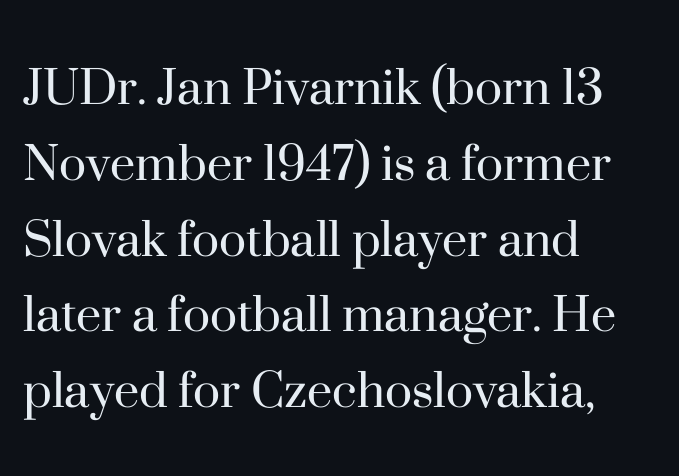
The image shows 57 px regular-weight serif type, upright; set left-aligned, normal line spacing (1.33x), normal letter spacing, not underlined; high stroke contrast and a small x-height.
